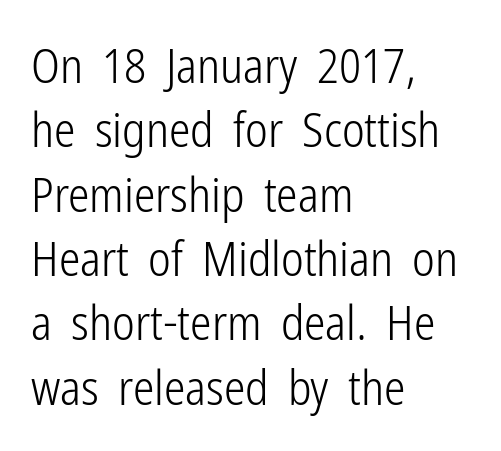
The image shows 48 px light, condensed sans-serif type, upright; set left-aligned, normal line spacing (1.34x), normal letter spacing, not underlined; low stroke contrast and a medium x-height.
